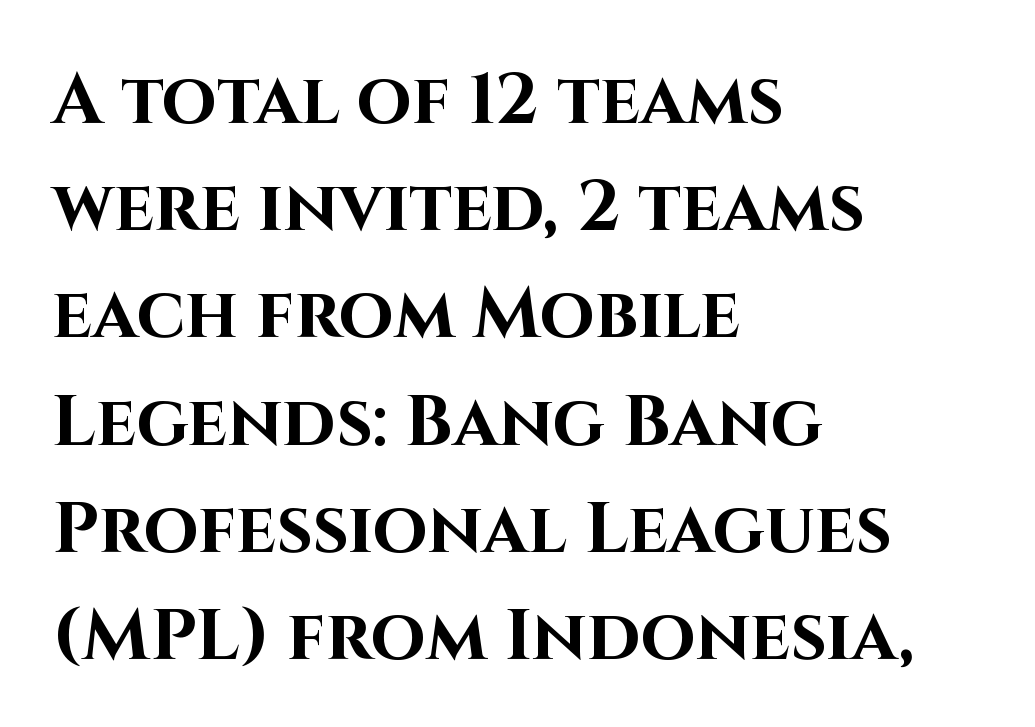
Q: Is the text bold? A: Yes.
Q: Is the text italic (slanted)? A: No, it is upright.
Q: Is the typeface a serif or a sans-serif typeface? A: Sans-serif.
Q: Is the text underlined? A: No.
Q: How is the paragraph aligned? A: Left-aligned.
Q: Is the spacing between letters normal or unusually wide? A: Normal.
Q: Is the spacing between lines tight, normal or loose? A: Normal.
Q: Width (condensed, normal, or wide)? A: Normal.
Q: Stroke contrast? A: High.
Q: x-height? A: Large.
Q: Monospaced? A: No.
